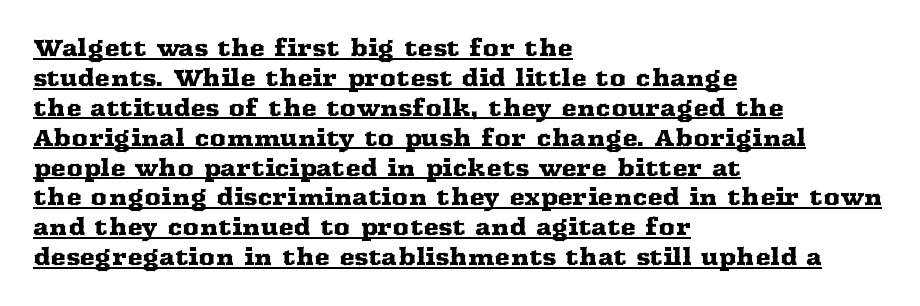
Every word sits above its own underline. Designer's note — italics off, roman on. The tracking reads as untouched default to a designer's eye. Line spacing here is normal.
